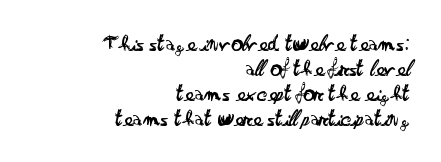
Clear beneath every line of the passage. Tracking value appears to be zero — textbook default spacing. Summary of vertical rhythm: compact, with narrow interline spacing. These lines stack with their right ends in a neat column.
